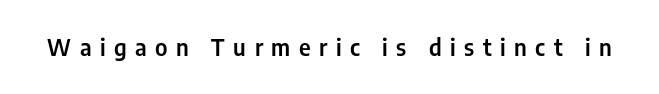
Glance below the letters and you will spot only blank space. Tall strokes in this sample are plumb rather than angled. Inter-character spacing is expanded well beyond the font's built-in metrics.
